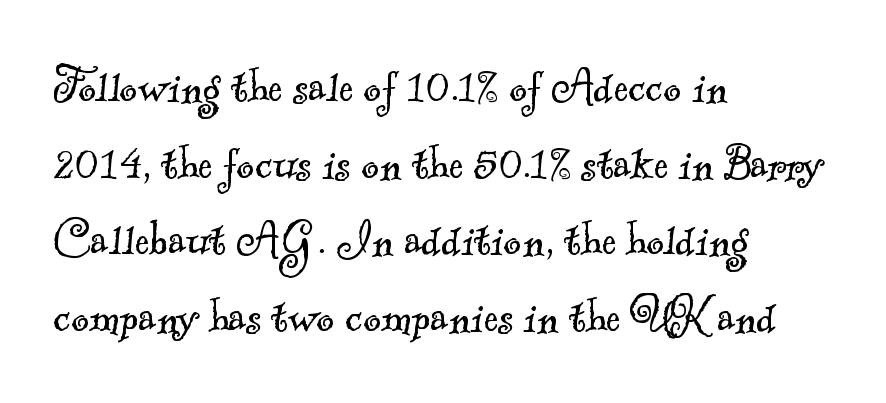
Q: Is the text bold? A: No.
Q: Is the typeface a serif or a sans-serif typeface? A: Serif.
Q: Is the text underlined? A: No.
Q: How is the paragraph aligned? A: Left-aligned.
Q: Is the spacing between letters normal or unusually wide? A: Normal.
Q: Is the spacing between lines tight, normal or loose? A: Normal.
Q: Width (condensed, normal, or wide)? A: Normal.
Q: x-height? A: Small.
Q: Monospaced? A: No.
